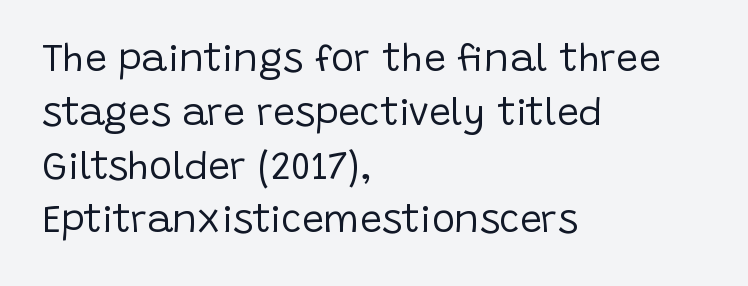
{"serif": "no", "italic": "no", "bold": "no", "weight": "regular", "width": "normal", "stroke_contrast": "low", "x_height": "large", "monospaced": "no", "underline": "no", "align": "left", "line_spacing": "normal", "line_spacing_ratio": 1.38, "letter_spacing": "normal", "letter_spacing_em": 0.0, "glyph_px": 39}
